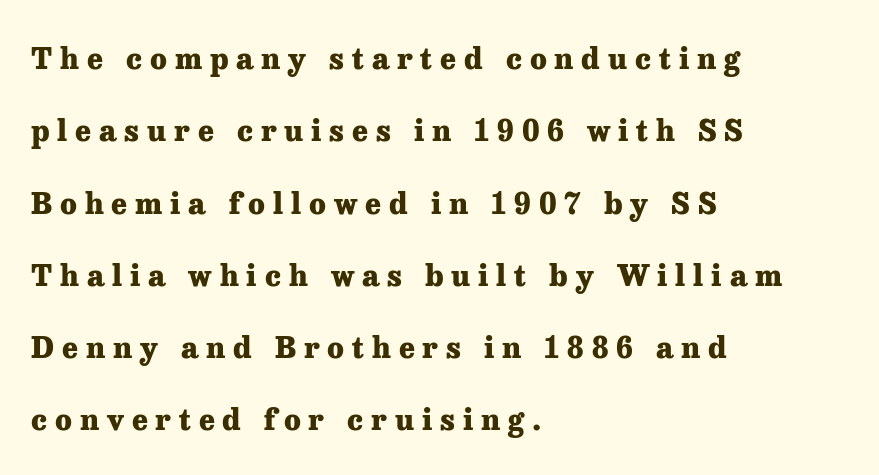
{"serif": "yes", "italic": "no", "bold": "yes", "weight": "heavy", "width": "normal", "stroke_contrast": "low", "x_height": "medium", "monospaced": "no", "underline": "no", "align": "left", "line_spacing": "loose", "line_spacing_ratio": 2.41, "letter_spacing": "wide", "letter_spacing_em": 0.26, "glyph_px": 30}
